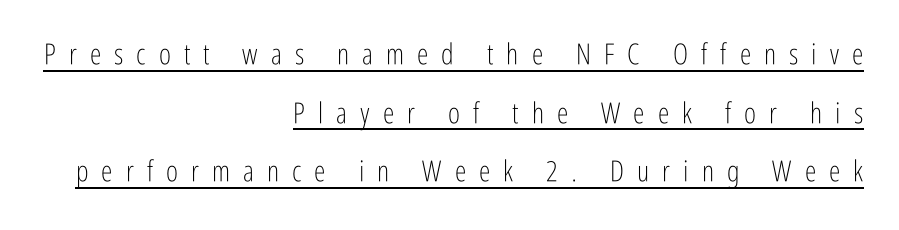
Vertically, the passage feels expansive, rows floating well apart. Inter-character spacing is expanded well beyond the font's built-in metrics. Classification — sans serif. This is not heavy type; no bold has been used. Upright lettering throughout.
